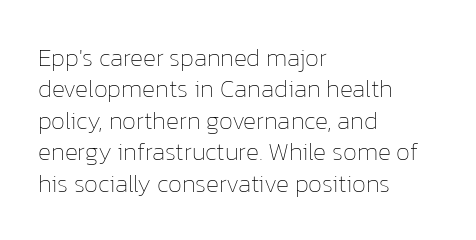
Q: Is the text bold? A: No.
Q: Is the text italic (slanted)? A: No, it is upright.
Q: Is the text underlined? A: No.
Q: How is the paragraph aligned? A: Left-aligned.
Q: Is the spacing between letters normal or unusually wide? A: Normal.
Q: Is the spacing between lines tight, normal or loose? A: Normal.
